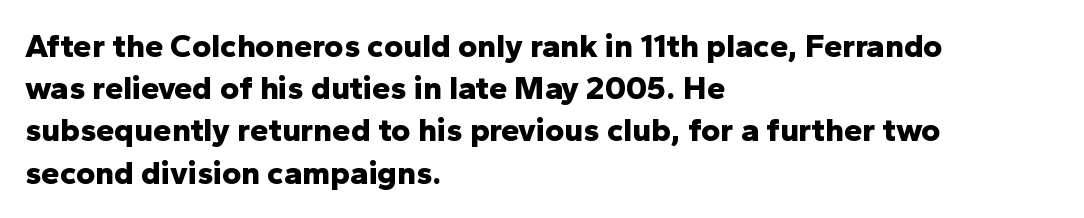
Q: Is the text bold? A: Yes.
Q: Is the text italic (slanted)? A: No, it is upright.
Q: Is the typeface a serif or a sans-serif typeface? A: Sans-serif.
Q: Is the text underlined? A: No.
Q: How is the paragraph aligned? A: Left-aligned.
Q: Is the spacing between letters normal or unusually wide? A: Normal.
Q: Is the spacing between lines tight, normal or loose? A: Normal.
Q: Width (condensed, normal, or wide)? A: Normal.
Q: Stroke contrast? A: Low.
Q: x-height? A: Medium.
Q: Monospaced? A: No.
